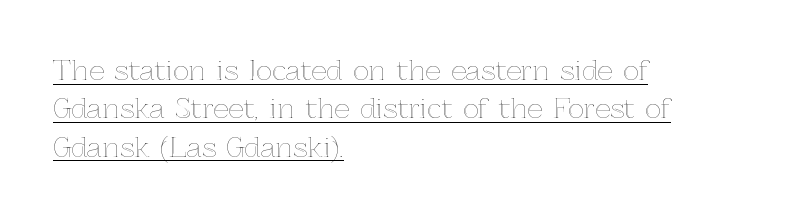
{"italic": "no", "underline": "yes", "align": "left", "line_spacing": "normal", "line_spacing_ratio": 1.42, "letter_spacing": "normal", "letter_spacing_em": 0.0, "glyph_px": 27}
